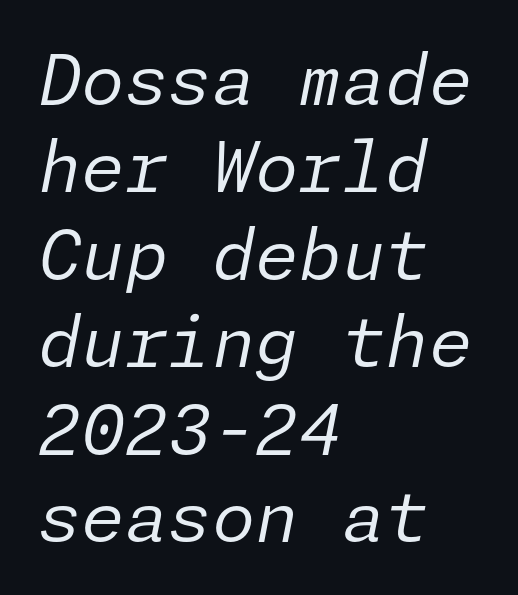
{"italic": "yes", "lean": "right", "slant_degrees": 11, "bold": "no", "weight": "regular", "width": "normal", "stroke_contrast": "low", "x_height": "medium", "underline": "no", "align": "left", "line_spacing": "normal", "line_spacing_ratio": 1.25, "letter_spacing": "normal", "letter_spacing_em": 0.0, "glyph_px": 70}
